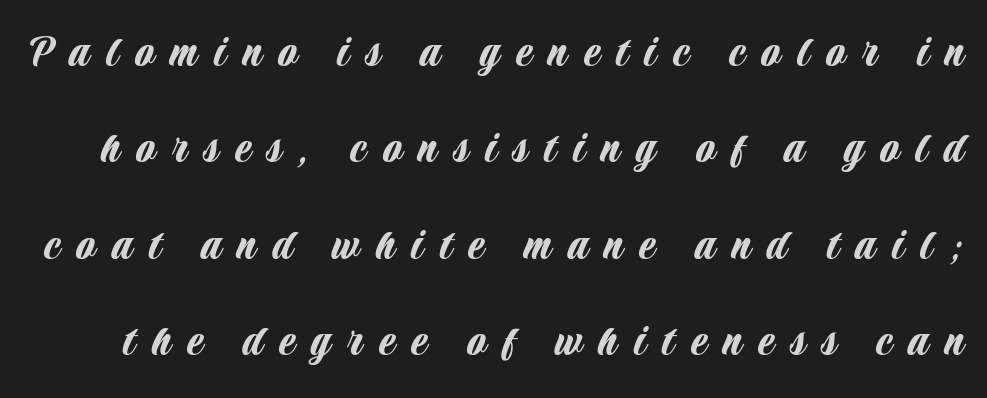
The image shows 48 px condensed sans-serif type; set loose line spacing (2.01x), unusually wide letter spacing (+0.34 em), not underlined; low stroke contrast and a large x-height.
